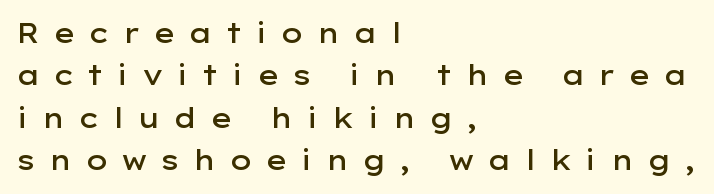
{"italic": "no", "bold": "semi", "underline": "no", "align": "left", "line_spacing": "normal", "line_spacing_ratio": 1.57, "letter_spacing": "wide", "letter_spacing_em": 0.46, "glyph_px": 27}
